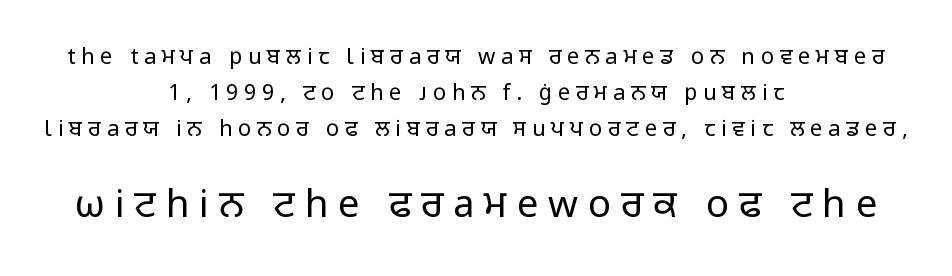
The strokes carry an ordinary text weight at most. The passage shown is typeset with a sans-serif family. One-word summary of the alignment: center. Substantial extra tracking has been applied to these lines. The rendering uses natural spacing where letterforms have individual widths. You get the small type first, then a jump to larger type.
